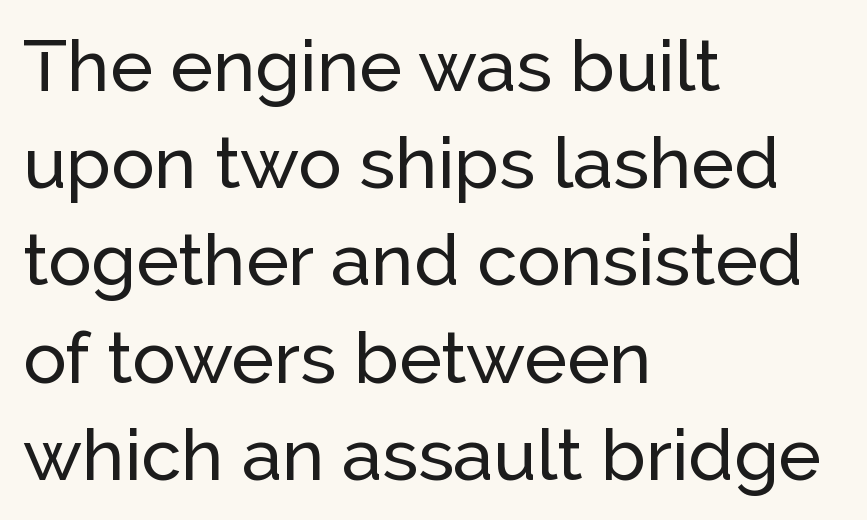
Q: Is the text italic (slanted)? A: No, it is upright.
Q: Is the typeface a serif or a sans-serif typeface? A: Sans-serif.
Q: Is the text underlined? A: No.
Q: How is the paragraph aligned? A: Left-aligned.
Q: Is the spacing between letters normal or unusually wide? A: Normal.
Q: Is the spacing between lines tight, normal or loose? A: Normal.
Q: Width (condensed, normal, or wide)? A: Normal.
Q: Stroke contrast? A: Low.
Q: x-height? A: Medium.
Q: Monospaced? A: No.
